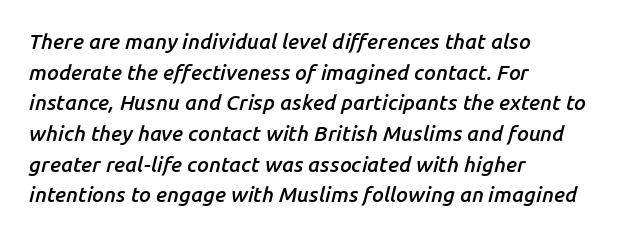
The image shows 21 px text type, italic (leaning right); set left-aligned, normal line spacing (1.46x), normal letter spacing, not underlined.
